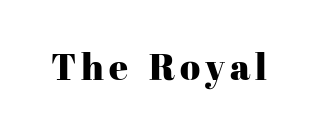
The image shows 37 px serif type, upright; set not underlined; high stroke contrast and a medium x-height.
